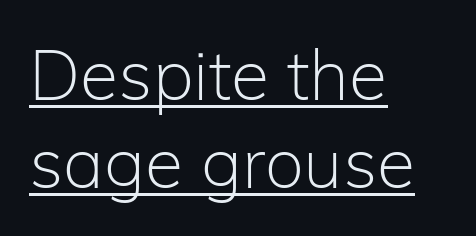
{"serif": "no", "italic": "no", "bold": "no", "weight": "light", "width": "normal", "stroke_contrast": "low", "x_height": "medium", "monospaced": "no", "underline": "yes", "align": "left", "line_spacing": "normal", "line_spacing_ratio": 1.26, "letter_spacing": "normal", "letter_spacing_em": 0.0, "glyph_px": 70}
